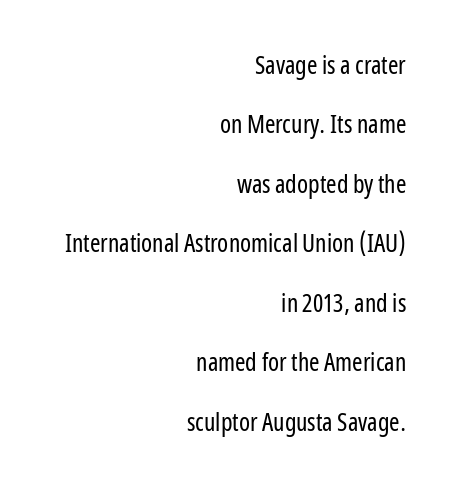
Q: Is the text bold? A: No.
Q: Is the text italic (slanted)? A: No, it is upright.
Q: Is the text underlined? A: No.
Q: How is the paragraph aligned? A: Right-aligned.
Q: Is the spacing between letters normal or unusually wide? A: Normal.
Q: Is the spacing between lines tight, normal or loose? A: Loose.
